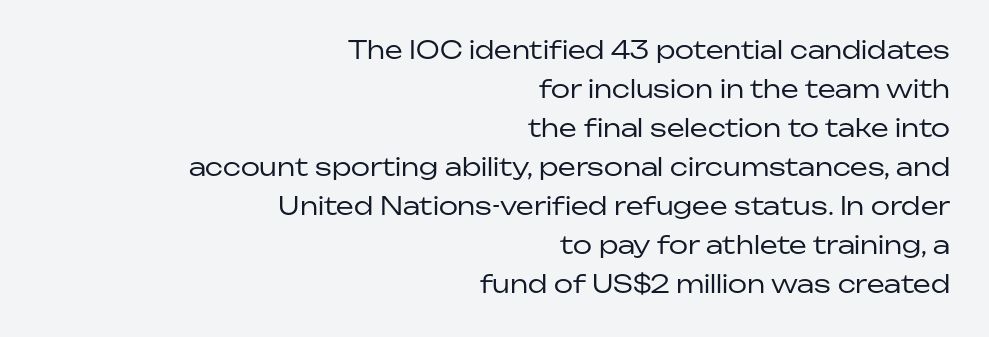
{"italic": "no", "bold": "no", "underline": "no", "align": "right", "line_spacing": "normal", "line_spacing_ratio": 1.56, "letter_spacing": "normal", "letter_spacing_em": 0.0, "glyph_px": 25}
